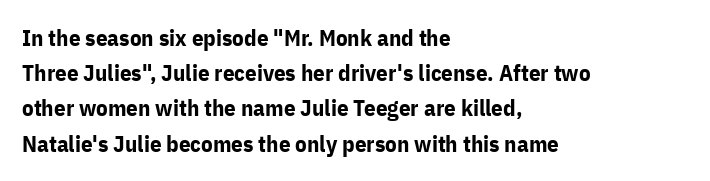
The image shows 23 px bold type, upright; set left-aligned, normal line spacing (1.53x), normal letter spacing, not underlined.
